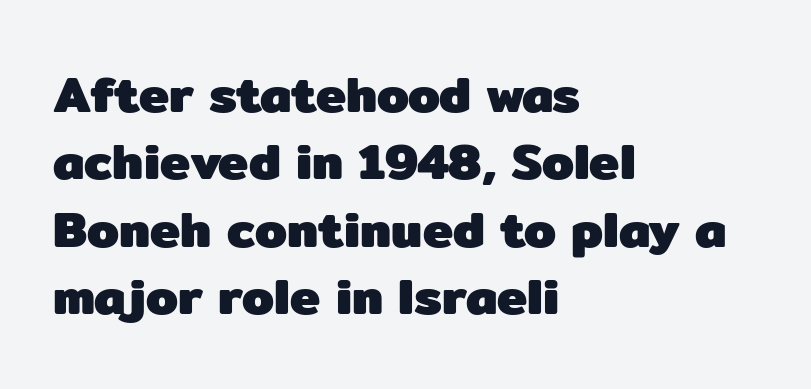
{"serif": "no", "italic": "no", "bold": "yes", "weight": "heavy", "width": "normal", "stroke_contrast": "low", "x_height": "medium", "monospaced": "no", "underline": "no", "align": "left", "line_spacing": "normal", "line_spacing_ratio": 1.32, "letter_spacing": "normal", "letter_spacing_em": 0.0, "glyph_px": 51}
